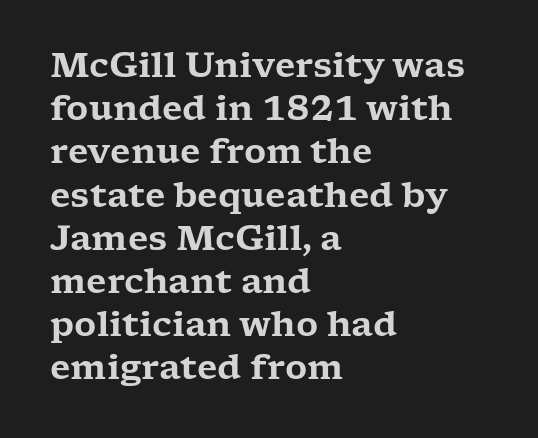
Q: Is the text italic (slanted)? A: No, it is upright.
Q: Is the typeface a serif or a sans-serif typeface? A: Serif.
Q: Is the text underlined? A: No.
Q: How is the paragraph aligned? A: Left-aligned.
Q: Is the spacing between letters normal or unusually wide? A: Normal.
Q: Is the spacing between lines tight, normal or loose? A: Normal.
Q: Width (condensed, normal, or wide)? A: Wide.
Q: Stroke contrast? A: Low.
Q: x-height? A: Medium.
Q: Monospaced? A: No.
